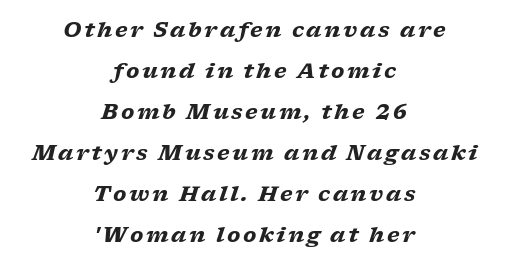
Rendered with sloped, italic letterforms. This sample trades compactness for vertical openness between lines. Underline: absent. The paragraph shown floats in the horizontal middle. The sample has been set heavy, in full bold.
